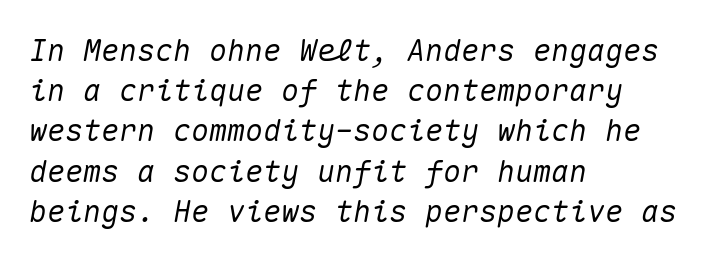
The image shows 30 px text type, italic (leaning right), monospaced; set left-aligned, normal line spacing (1.34x), normal letter spacing, not underlined; medium stroke contrast and a medium x-height.
